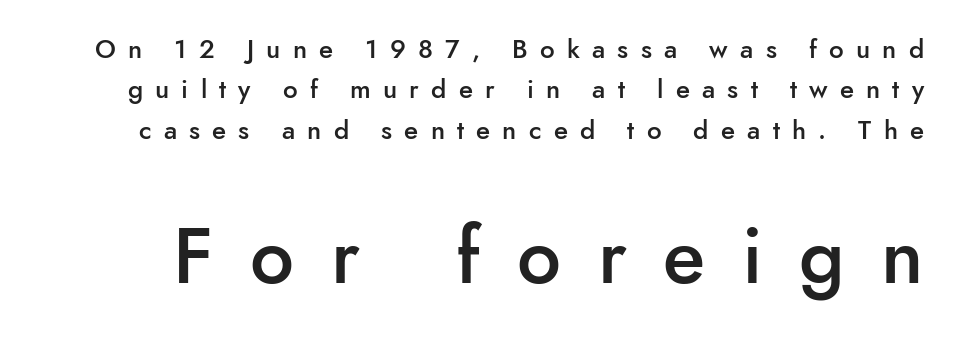
The image shows 78 px semibold sans-serif type, upright; set normal line spacing (1.55x), unusually wide letter spacing (+0.47 em), not underlined; the second (bottom) block is 3.0x larger; low stroke contrast and a small x-height.
